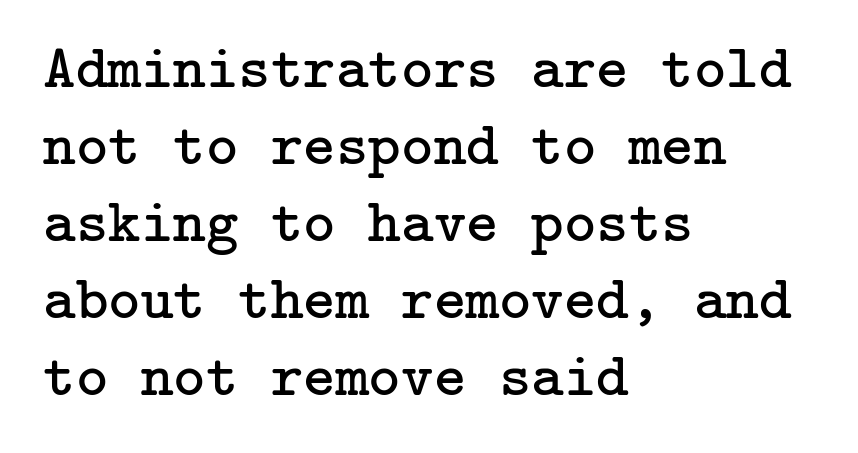
Q: Is the text bold? A: No.
Q: Is the text italic (slanted)? A: No, it is upright.
Q: Is the typeface a serif or a sans-serif typeface? A: Serif.
Q: Is the text underlined? A: No.
Q: How is the paragraph aligned? A: Left-aligned.
Q: Is the spacing between letters normal or unusually wide? A: Normal.
Q: Width (condensed, normal, or wide)? A: Normal.
Q: Stroke contrast? A: Low.
Q: x-height? A: Medium.
